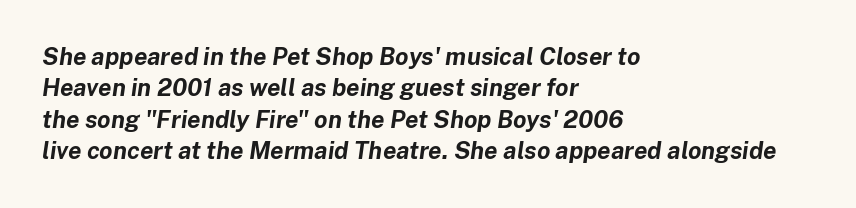
The lettering tilts uniformly, giving the passage an italic look. The passage is arranged the way most books set body copy — flush left. The zone under the glyphs is completely vacant. Standard letterfit; no display-style spreading of the glyphs. How would I describe the line gaps? Plain and ordinary. What weight is shown? A full bold with thick strokes.
